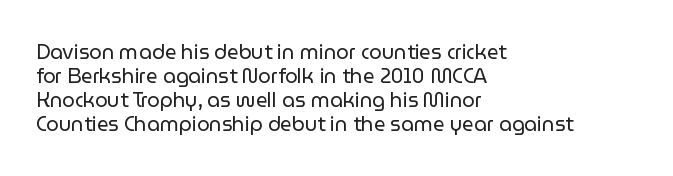
Q: Is the text bold? A: No.
Q: Is the text italic (slanted)? A: No, it is upright.
Q: Is the text underlined? A: No.
Q: How is the paragraph aligned? A: Left-aligned.
Q: Is the spacing between letters normal or unusually wide? A: Normal.
